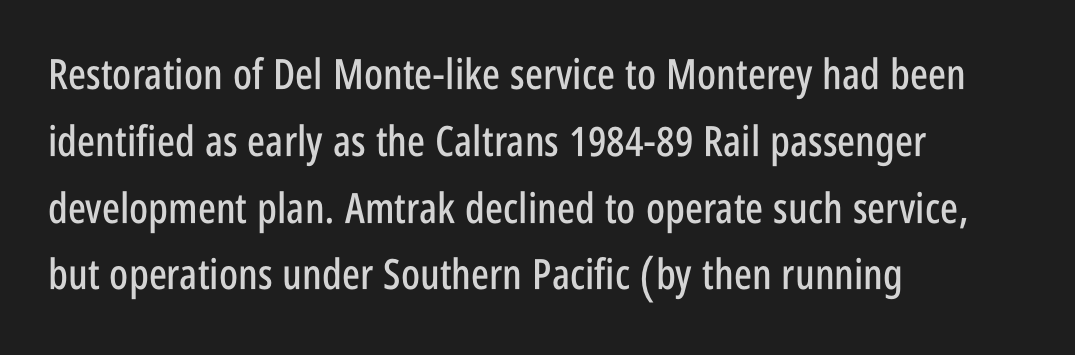
The glyphs in this specimen are sans serif. Students, note that the glyphs here touch the page at normal intervals. Normally led — the rows are evenly, conventionally spaced. This is roman type, the default non-slanted kind. These lines are set flush left with a ragged right edge. The rendering uses natural spacing where letterforms have individual widths.
